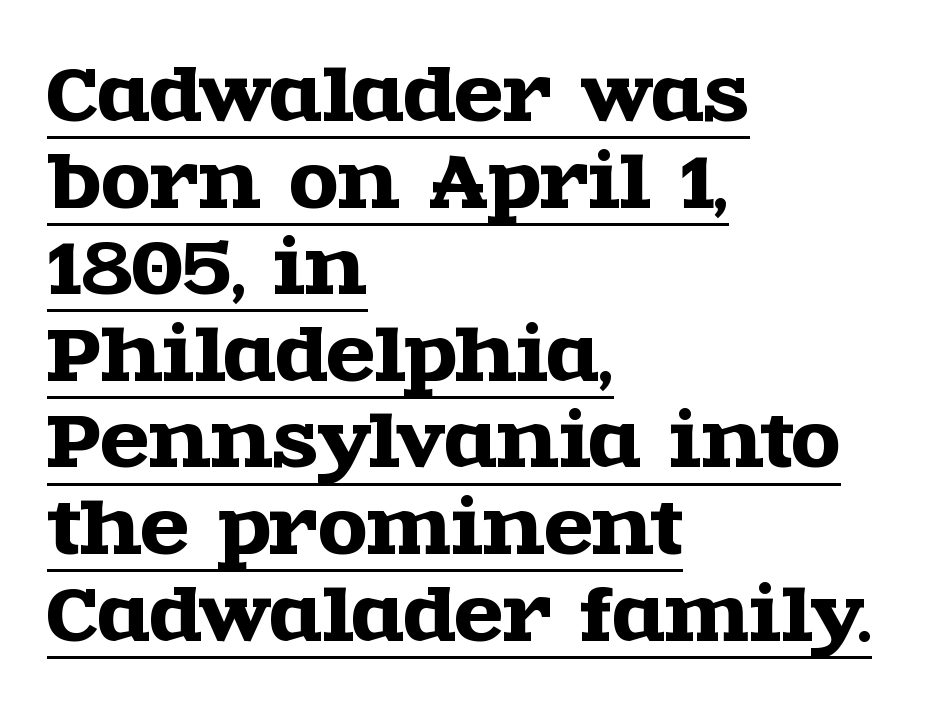
Q: Is the text italic (slanted)? A: No, it is upright.
Q: Is the typeface a serif or a sans-serif typeface? A: Serif.
Q: Is the text underlined? A: Yes.
Q: How is the paragraph aligned? A: Left-aligned.
Q: Is the spacing between letters normal or unusually wide? A: Normal.
Q: Width (condensed, normal, or wide)? A: Wide.
Q: x-height? A: Large.
Q: Monospaced? A: No.
